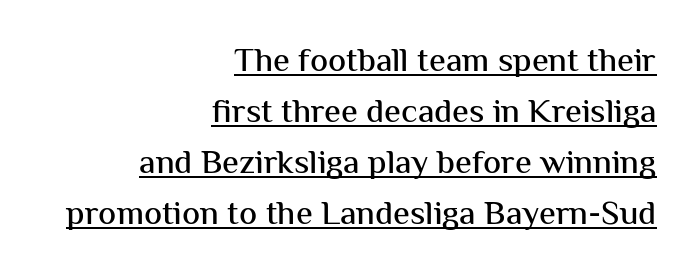
{"serif": "no", "italic": "no", "width": "normal", "stroke_contrast": "medium", "x_height": "medium", "monospaced": "no", "underline": "yes", "align": "right", "line_spacing": "normal", "line_spacing_ratio": 1.5, "letter_spacing": "normal", "letter_spacing_em": 0.0, "glyph_px": 34}
